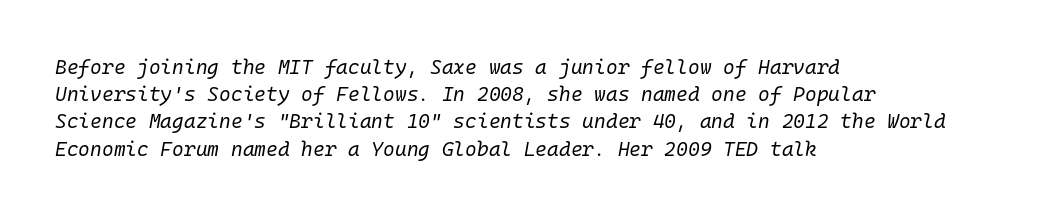
Q: Is the text bold? A: No.
Q: Is the text italic (slanted)? A: Yes, it leans right by about 10 degrees.
Q: Is the text underlined? A: No.
Q: How is the paragraph aligned? A: Left-aligned.
Q: Is the spacing between letters normal or unusually wide? A: Normal.
Q: Is the spacing between lines tight, normal or loose? A: Normal.
